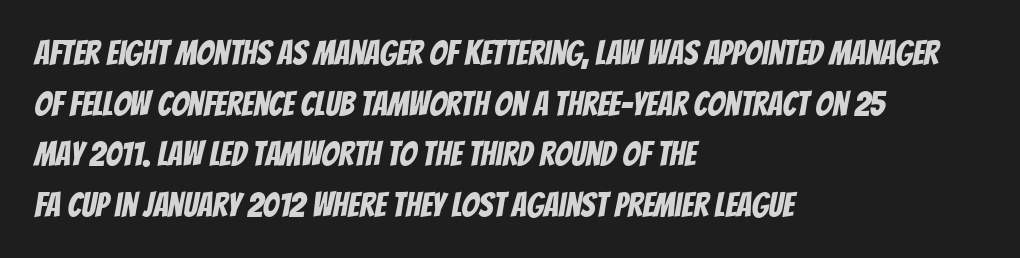
The image shows 34 px condensed sans-serif type; set left-aligned, normal line spacing (1.49x), normal letter spacing, not underlined; low stroke contrast and a large x-height.
